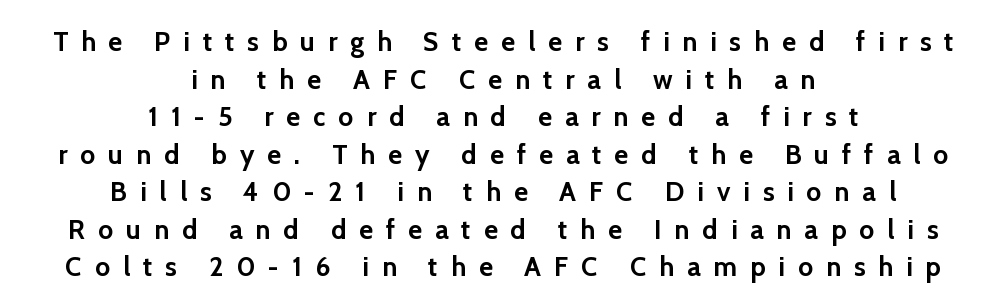
The image shows 27 px bold type, upright; set centered, normal line spacing (1.39x), unusually wide letter spacing (+0.48 em), not underlined.
